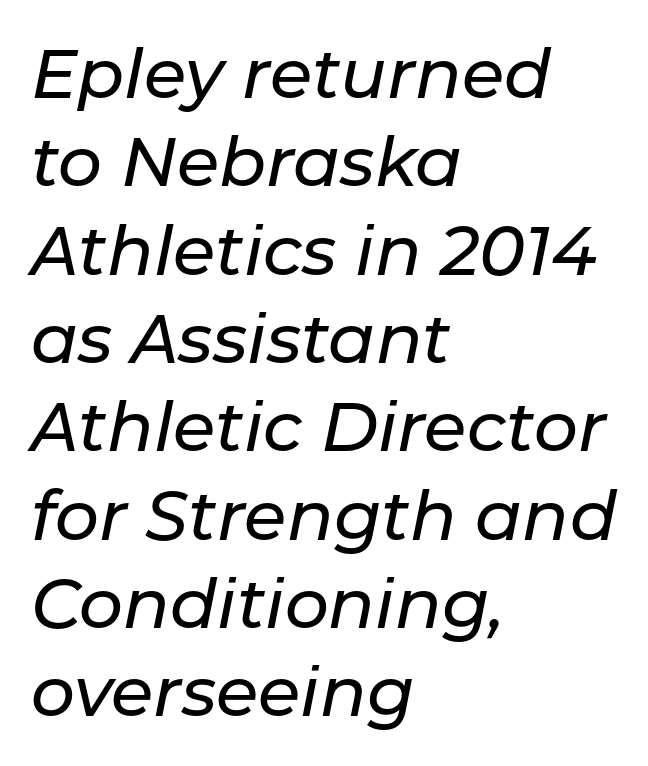
Q: Is the text italic (slanted)? A: Yes, it leans right by about 11 degrees.
Q: Is the text underlined? A: No.
Q: How is the paragraph aligned? A: Left-aligned.
Q: Is the spacing between letters normal or unusually wide? A: Normal.
Q: Is the spacing between lines tight, normal or loose? A: Normal.
Q: Width (condensed, normal, or wide)? A: Normal.
Q: Stroke contrast? A: Low.
Q: x-height? A: Medium.
Q: Monospaced? A: No.
